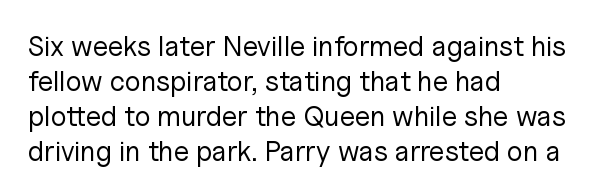
{"serif": "no", "italic": "no", "bold": "no", "weight": "regular", "width": "normal", "stroke_contrast": "low", "x_height": "medium", "monospaced": "no", "underline": "no", "align": "left", "line_spacing": "normal", "line_spacing_ratio": 1.25, "letter_spacing": "normal", "letter_spacing_em": 0.0, "glyph_px": 28}
